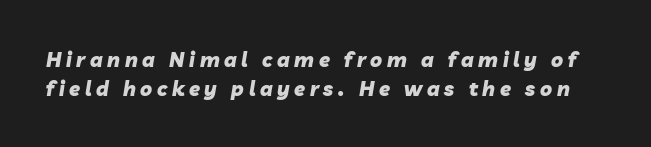
{"italic": "yes", "lean": "right", "slant_degrees": 10, "bold": "yes", "underline": "no", "line_spacing": "normal", "line_spacing_ratio": 1.45, "letter_spacing": "wide", "letter_spacing_em": 0.23, "glyph_px": 20}
